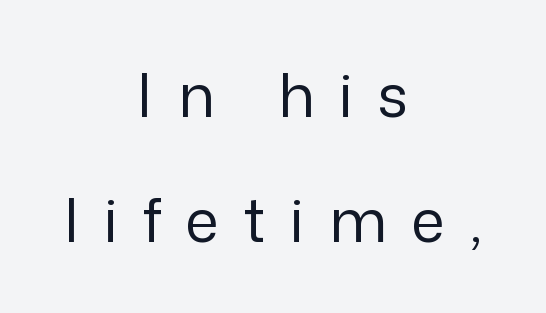
{"serif": "no", "italic": "no", "bold": "no", "weight": "regular", "width": "normal", "stroke_contrast": "low", "x_height": "medium", "monospaced": "no", "underline": "no", "align": "center", "line_spacing": "loose", "line_spacing_ratio": 2.08, "letter_spacing": "wide", "letter_spacing_em": 0.42, "glyph_px": 60}
